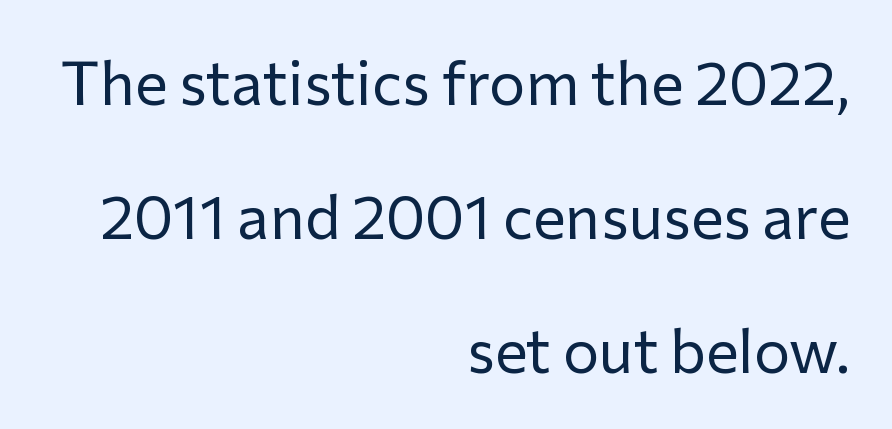
Q: Is the text bold? A: No.
Q: Is the text italic (slanted)? A: No, it is upright.
Q: Is the typeface a serif or a sans-serif typeface? A: Sans-serif.
Q: Is the text underlined? A: No.
Q: How is the paragraph aligned? A: Right-aligned.
Q: Is the spacing between letters normal or unusually wide? A: Normal.
Q: Is the spacing between lines tight, normal or loose? A: Loose.
Q: Width (condensed, normal, or wide)? A: Normal.
Q: Stroke contrast? A: Low.
Q: x-height? A: Medium.
Q: Monospaced? A: No.
